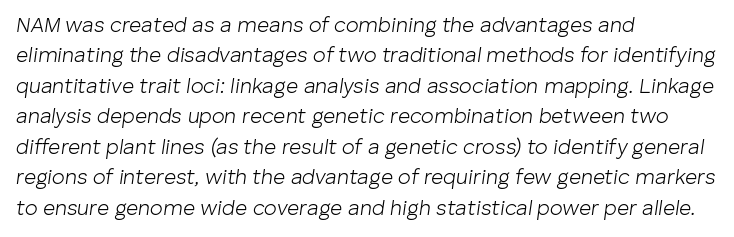
Q: Is the text bold? A: No.
Q: Is the text italic (slanted)? A: Yes, it leans right by about 8 degrees.
Q: Is the text underlined? A: No.
Q: How is the paragraph aligned? A: Left-aligned.
Q: Is the spacing between letters normal or unusually wide? A: Normal.
Q: Is the spacing between lines tight, normal or loose? A: Normal.
